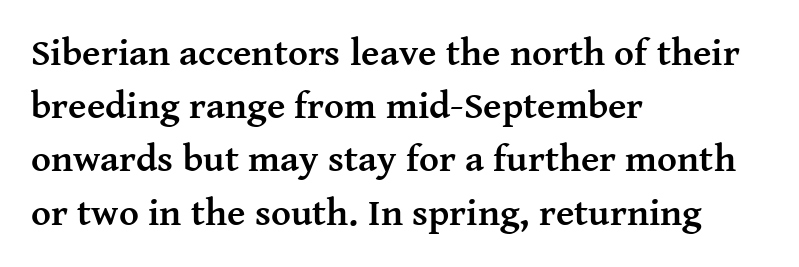
The image shows 38 px semibold serif type, upright; set left-aligned, normal line spacing (1.4x), normal letter spacing, not underlined; medium stroke contrast and a medium x-height.
